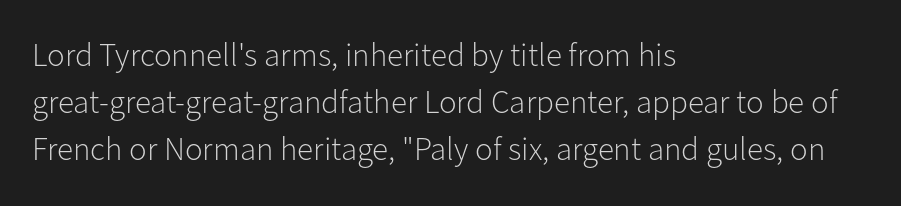
The image shows 33 px light sans-serif type, upright; set left-aligned, normal line spacing (1.42x), normal letter spacing, not underlined; low stroke contrast and a medium x-height.
